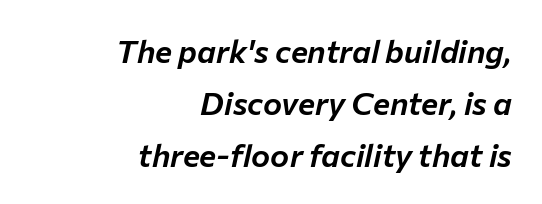
{"italic": "yes", "lean": "right", "slant_degrees": 12, "width": "normal", "stroke_contrast": "low", "x_height": "medium", "monospaced": "no", "underline": "no", "align": "right", "line_spacing": "normal", "line_spacing_ratio": 1.62, "letter_spacing": "normal", "letter_spacing_em": 0.0, "glyph_px": 32}
